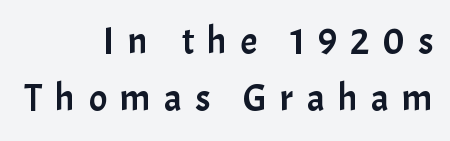
{"serif": "no", "italic": "no", "width": "normal", "stroke_contrast": "low", "x_height": "medium", "monospaced": "no", "underline": "no", "align": "right", "line_spacing": "normal", "line_spacing_ratio": 1.51, "letter_spacing": "wide", "letter_spacing_em": 0.35, "glyph_px": 38}
